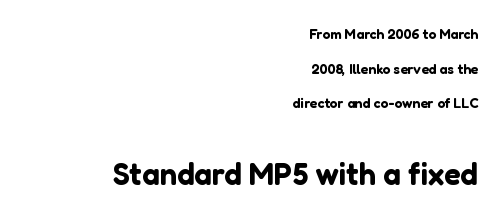
The passage shown has conventional tracking throughout. Check where the strokes stop: nothing finishes them off — pure sans. Block two is the big one; block one sits smaller above it. Notice how the stems are strictly vertical — no italics here.
